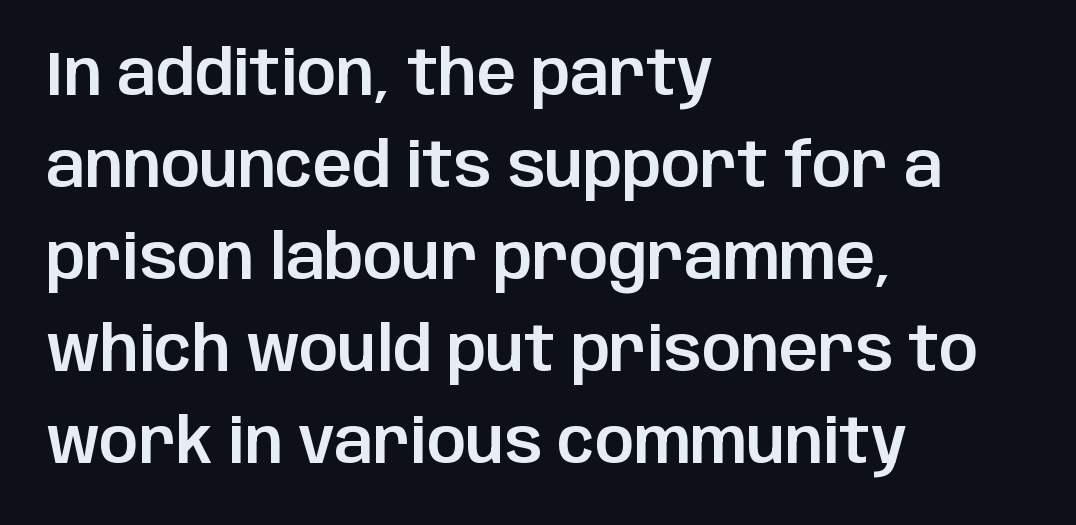
The image shows 61 px sans-serif type, upright; set left-aligned, normal line spacing (1.51x), normal letter spacing, not underlined; low stroke contrast and a large x-height.
